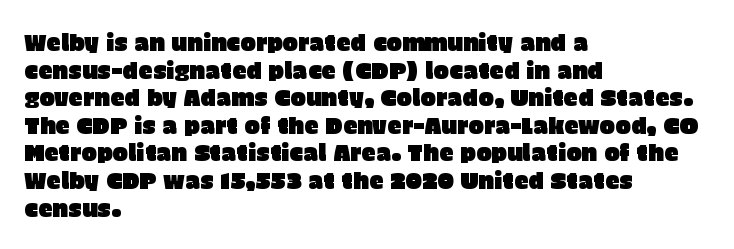
Q: Is the text italic (slanted)? A: No, it is upright.
Q: Is the text underlined? A: No.
Q: How is the paragraph aligned? A: Left-aligned.
Q: Is the spacing between letters normal or unusually wide? A: Normal.
